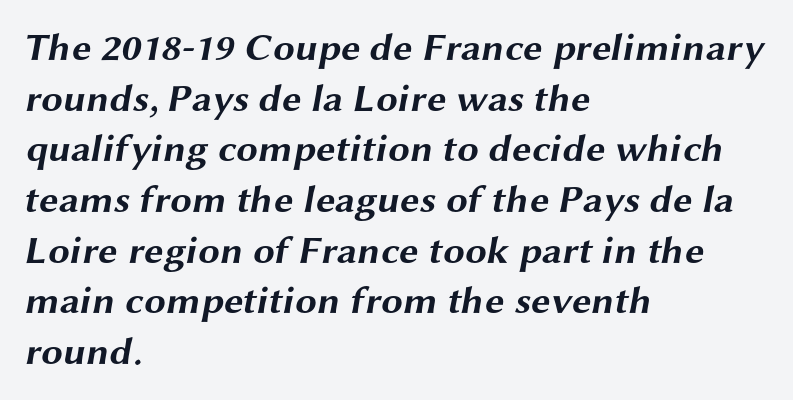
The gaps between neighbouring characters are ordinary and unremarkable. The glyphs are unaccompanied by any horizontal stroke below them. Heavy, bold letterforms. Vertical spacing — default. Reading down the block, your eye returns to a fixed left position each line.
